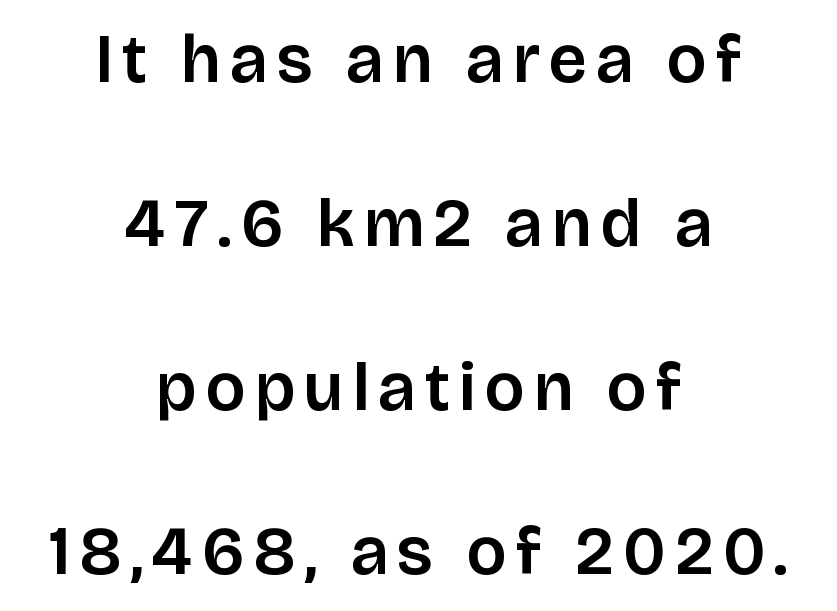
The image shows 68 px sans-serif type, upright; set centered, loose line spacing (2.41x), not underlined; low stroke contrast and a large x-height.
